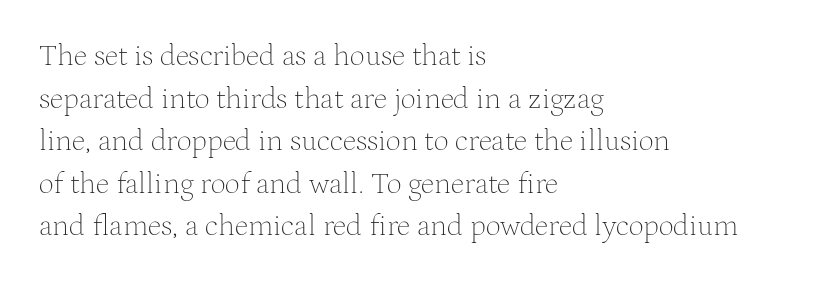
Q: Is the text bold? A: No.
Q: Is the text italic (slanted)? A: No, it is upright.
Q: Is the typeface a serif or a sans-serif typeface? A: Serif.
Q: Is the text underlined? A: No.
Q: How is the paragraph aligned? A: Left-aligned.
Q: Is the spacing between letters normal or unusually wide? A: Normal.
Q: Is the spacing between lines tight, normal or loose? A: Normal.
Q: Width (condensed, normal, or wide)? A: Normal.
Q: Stroke contrast? A: Medium.
Q: x-height? A: Medium.
Q: Monospaced? A: No.
